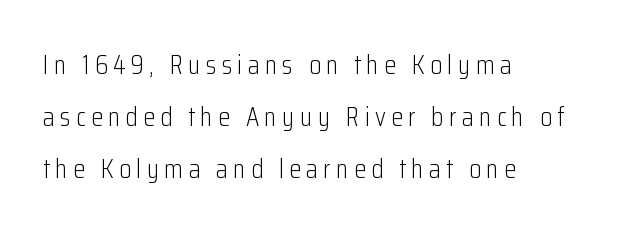
Q: Is the text bold? A: No.
Q: Is the text italic (slanted)? A: No, it is upright.
Q: Is the text underlined? A: No.
Q: How is the paragraph aligned? A: Left-aligned.
Q: Is the spacing between letters normal or unusually wide? A: Unusually wide.
Q: Is the spacing between lines tight, normal or loose? A: Loose.
